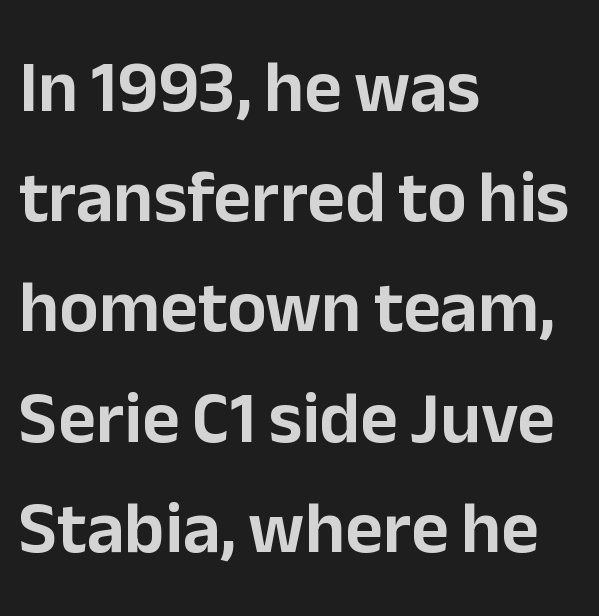
Q: Is the text italic (slanted)? A: No, it is upright.
Q: Is the typeface a serif or a sans-serif typeface? A: Sans-serif.
Q: Is the text underlined? A: No.
Q: How is the paragraph aligned? A: Left-aligned.
Q: Is the spacing between letters normal or unusually wide? A: Normal.
Q: Is the spacing between lines tight, normal or loose? A: Normal.
Q: Width (condensed, normal, or wide)? A: Normal.
Q: Stroke contrast? A: Low.
Q: x-height? A: Medium.
Q: Monospaced? A: No.
